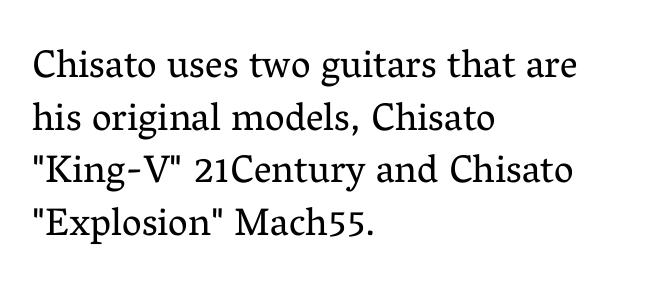
{"serif": "yes", "italic": "no", "bold": "no", "weight": "regular", "width": "normal", "stroke_contrast": "medium", "x_height": "medium", "monospaced": "no", "underline": "no", "align": "left", "line_spacing": "normal", "line_spacing_ratio": 1.35, "letter_spacing": "normal", "letter_spacing_em": 0.0, "glyph_px": 39}
